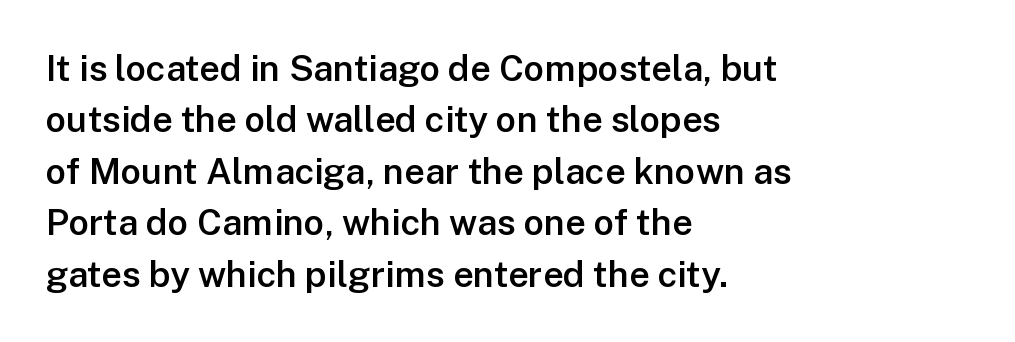
The image shows 36 px semibold sans-serif type, upright; set left-aligned, normal line spacing (1.43x), normal letter spacing, not underlined; low stroke contrast and a medium x-height.
